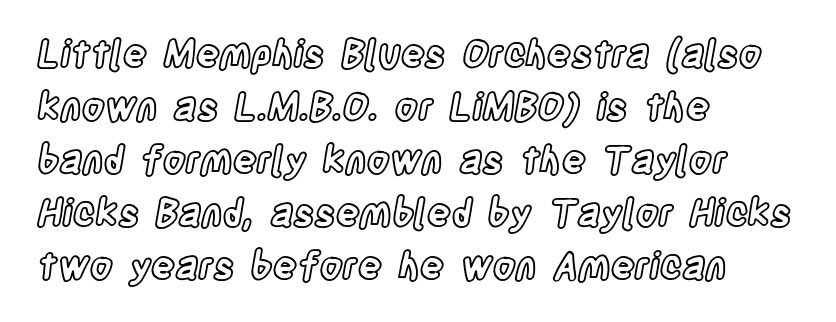
The image shows 37 px condensed type; set left-aligned, normal line spacing (1.43x), normal letter spacing, not underlined; a large x-height.
